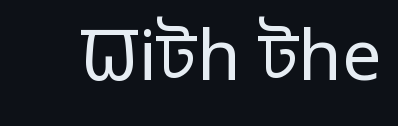
{"serif": "no", "italic": "no", "bold": "no", "weight": "regular", "width": "normal", "stroke_contrast": "low", "x_height": "medium", "monospaced": "no", "underline": "no", "letter_spacing": "normal", "letter_spacing_em": 0.0, "glyph_px": 70}
